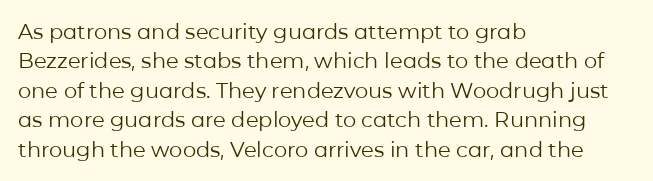
A clean baseline with only descenders dipping below it. If you drew a line through each stem, it would be perfectly vertical. Honestly, the row spacing looks completely unremarkable. Is this a heavy cut? Hardly; it is regular or lighter.
